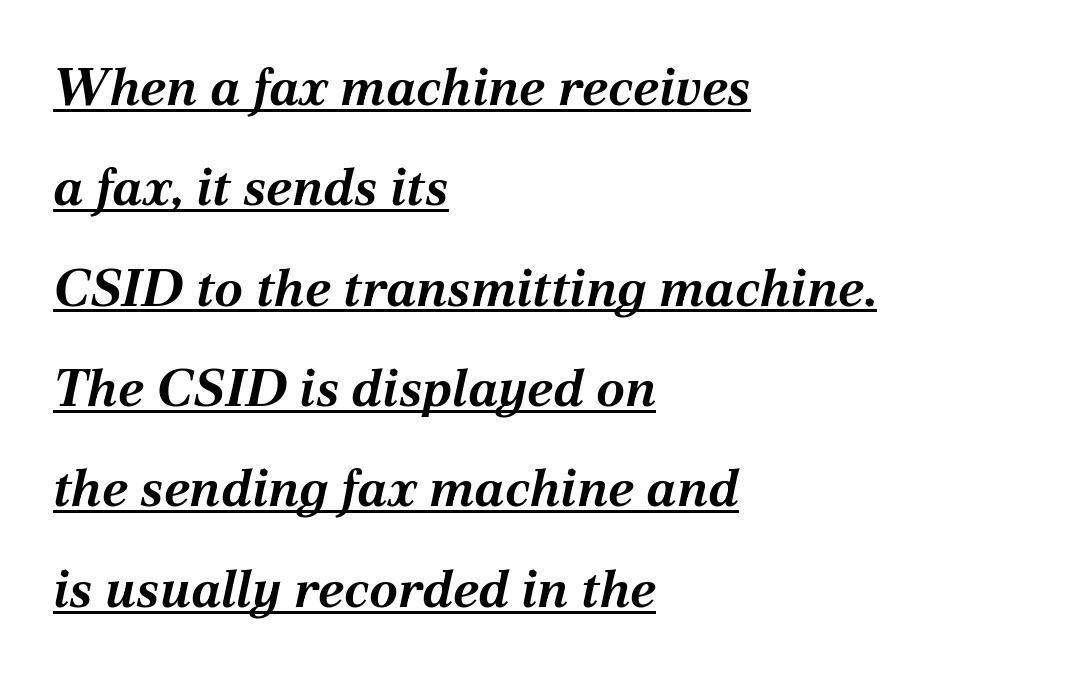
{"italic": "yes", "lean": "right", "slant_degrees": 12, "bold": "yes", "weight": "bold", "width": "normal", "stroke_contrast": "medium", "x_height": "medium", "monospaced": "no", "underline": "yes", "align": "left", "line_spacing": "loose", "line_spacing_ratio": 1.93, "letter_spacing": "normal", "letter_spacing_em": 0.0, "glyph_px": 52}
